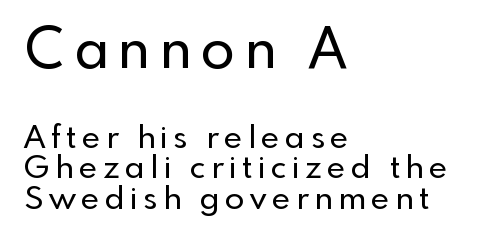
The axis of the letterforms is exactly vertical. These lines huddle together more closely than default settings would place them. Is this a fixed-width face? No — the glyphs have proportional, varying widths. Horizontal alignment here is leftward, the default for most running prose. Whoever set this made the first block the dominant, larger element. A sans-serif font was chosen for this passage.
